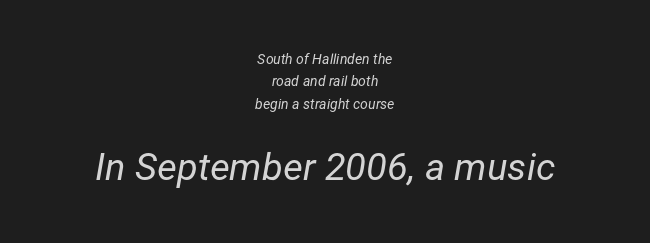
Q: Is the text bold? A: No.
Q: Is the text italic (slanted)? A: Yes, it leans right by about 12 degrees.
Q: Is the text underlined? A: No.
Q: How is the paragraph aligned? A: Centered.
Q: Is the spacing between letters normal or unusually wide? A: Normal.
Q: Is the spacing between lines tight, normal or loose? A: Normal.
Q: Which block of text is set in a larger size, the first (top) or the second (bottom)? A: The second (bottom) one.
Q: Width (condensed, normal, or wide)? A: Normal.
Q: Stroke contrast? A: Low.
Q: x-height? A: Medium.
Q: Monospaced? A: No.
